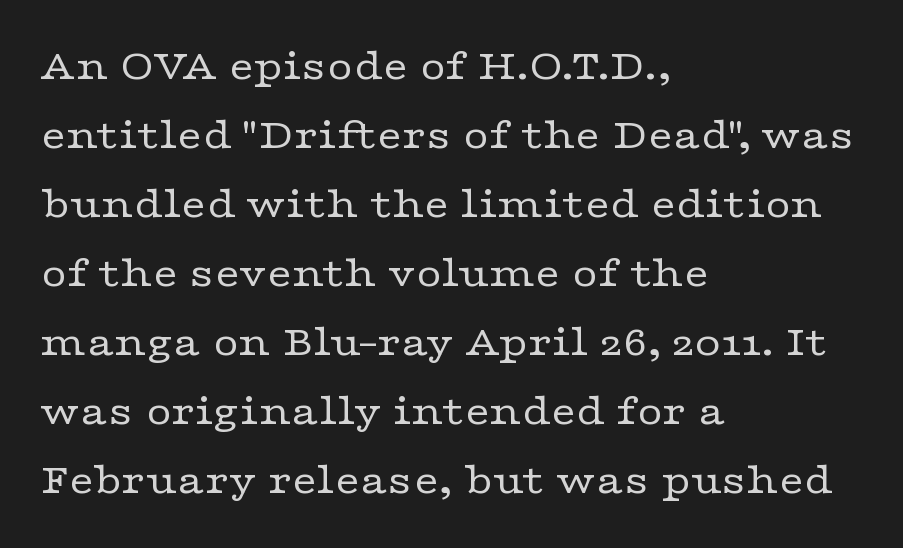
Q: Is the text bold? A: No.
Q: Is the text italic (slanted)? A: No, it is upright.
Q: Is the typeface a serif or a sans-serif typeface? A: Serif.
Q: Is the text underlined? A: No.
Q: How is the paragraph aligned? A: Left-aligned.
Q: Is the spacing between letters normal or unusually wide? A: Normal.
Q: Is the spacing between lines tight, normal or loose? A: Normal.
Q: Width (condensed, normal, or wide)? A: Wide.
Q: Stroke contrast? A: Low.
Q: x-height? A: Medium.
Q: Monospaced? A: No.
